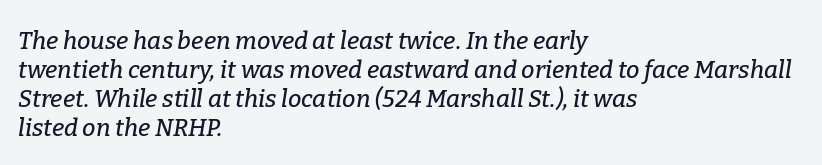
Q: Is the text italic (slanted)? A: Yes, it leans right by about 9 degrees.
Q: Is the text underlined? A: No.
Q: How is the paragraph aligned? A: Left-aligned.
Q: Is the spacing between letters normal or unusually wide? A: Normal.
